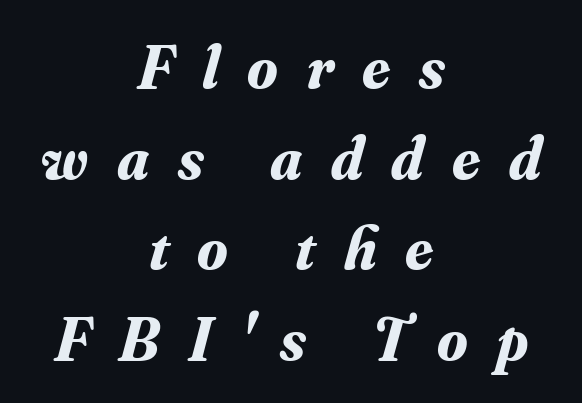
Q: Is the text bold? A: Yes.
Q: Is the text italic (slanted)? A: Yes, it leans right by about 16 degrees.
Q: Is the typeface a serif or a sans-serif typeface? A: Serif.
Q: Is the text underlined? A: No.
Q: How is the paragraph aligned? A: Centered.
Q: Is the spacing between letters normal or unusually wide? A: Unusually wide.
Q: Is the spacing between lines tight, normal or loose? A: Normal.
Q: Width (condensed, normal, or wide)? A: Normal.
Q: Stroke contrast? A: Medium.
Q: x-height? A: Small.
Q: Monospaced? A: No.
